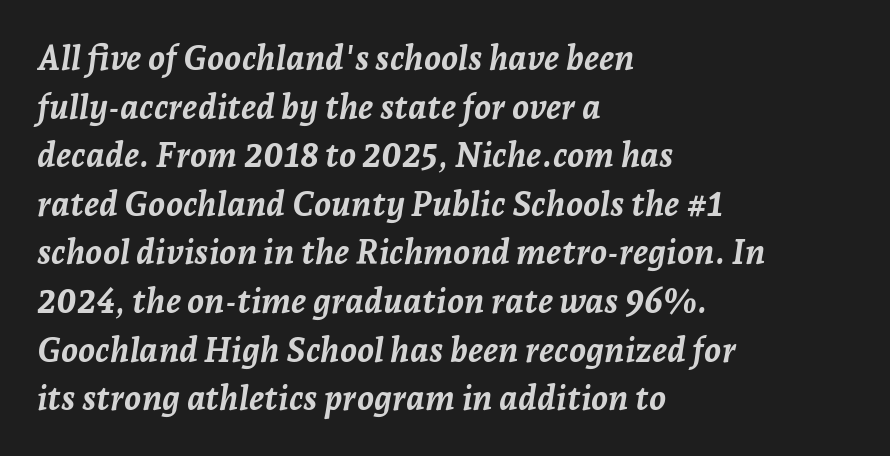
You could not count columns in this text — the font is proportionally spaced. The letterforms sit shoulder to shoulder at normal distance. Summary of vertical rhythm: regular, with standard interline spacing. The lines in this sample share a left origin and differ only in where they stop.
